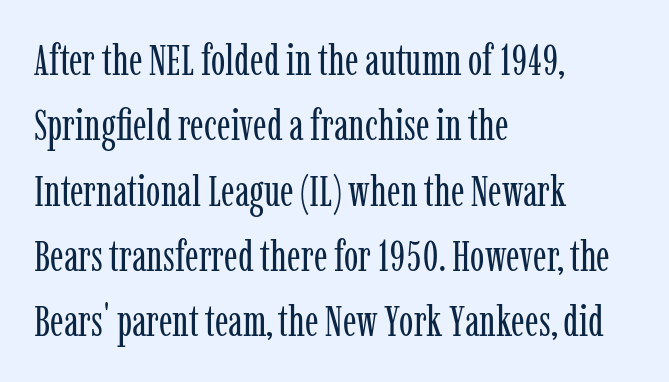
Q: Is the text bold? A: No.
Q: Is the text italic (slanted)? A: No, it is upright.
Q: Is the typeface a serif or a sans-serif typeface? A: Serif.
Q: Is the text underlined? A: No.
Q: How is the paragraph aligned? A: Left-aligned.
Q: Is the spacing between letters normal or unusually wide? A: Normal.
Q: Is the spacing between lines tight, normal or loose? A: Normal.
Q: Width (condensed, normal, or wide)? A: Condensed.
Q: Stroke contrast? A: Low.
Q: x-height? A: Medium.
Q: Monospaced? A: No.
